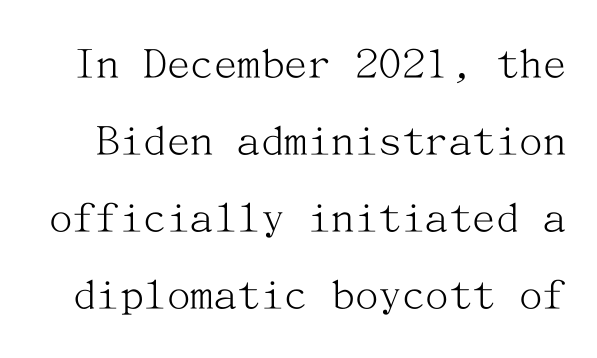
The image shows 47 px light serif type, upright; set normal line spacing (1.64x), normal letter spacing, not underlined; medium stroke contrast and a medium x-height.
